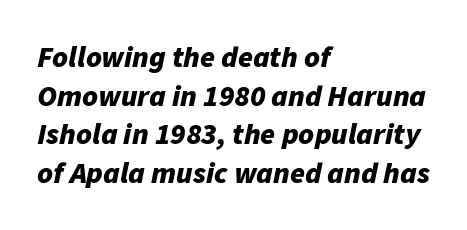
The image shows 30 px bold type, italic (leaning right); set left-aligned, normal line spacing (1.29x), normal letter spacing, not underlined; low stroke contrast and a medium x-height.
